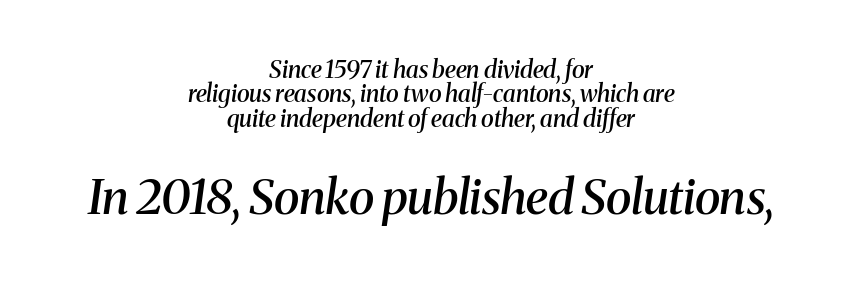
The image shows 48 px semibold serif type, italic (leaning right); set centered, tight line spacing (1.02x), normal letter spacing, not underlined; the second (bottom) block is 2.0x larger; medium stroke contrast and a medium x-height.
